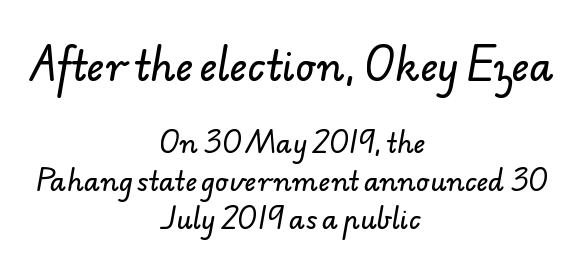
The image shows 39 px sans-serif type; set centered, normal line spacing (1.47x), normal letter spacing, not underlined; the first (top) block is 1.5x larger; low stroke contrast and a small x-height.
